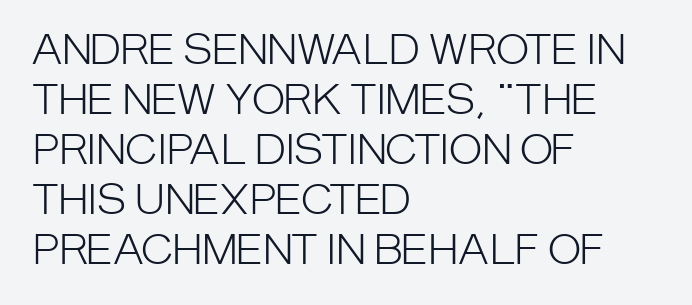
The image shows 40 px light, condensed sans-serif type, upright; set left-aligned, normal line spacing (1.25x), normal letter spacing, not underlined; low stroke contrast and a large x-height.
